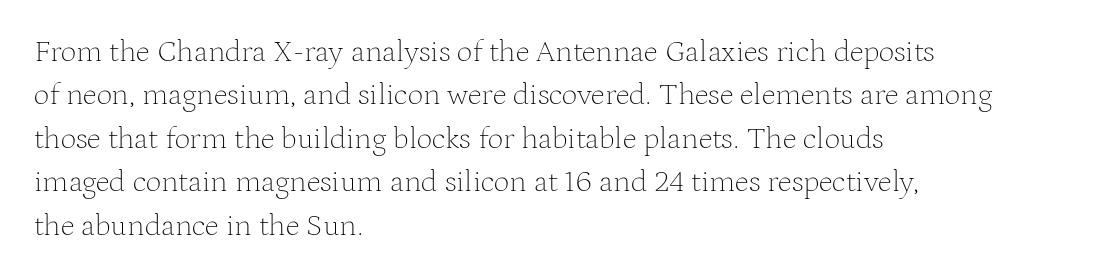
{"serif": "yes", "italic": "no", "bold": "no", "weight": "thin", "width": "normal", "stroke_contrast": "medium", "x_height": "medium", "monospaced": "no", "underline": "no", "align": "left", "line_spacing": "normal", "line_spacing_ratio": 1.4, "letter_spacing": "normal", "letter_spacing_em": 0.0, "glyph_px": 31}
